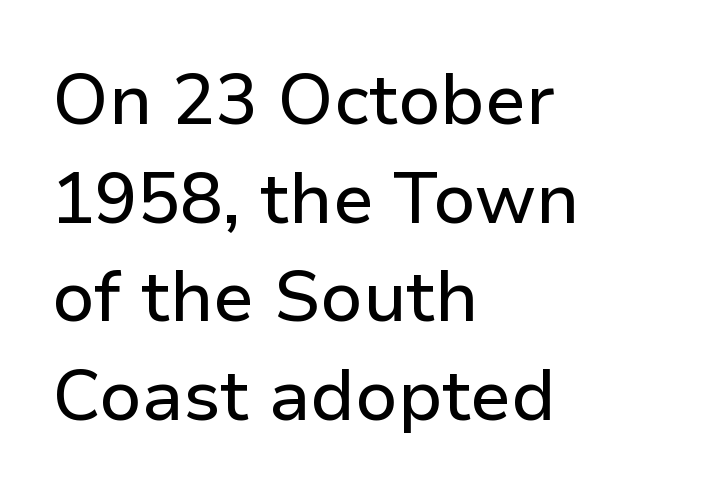
{"serif": "no", "italic": "no", "width": "normal", "stroke_contrast": "low", "x_height": "medium", "monospaced": "no", "underline": "no", "align": "left", "line_spacing": "normal", "line_spacing_ratio": 1.39, "letter_spacing": "normal", "letter_spacing_em": 0.0, "glyph_px": 71}
